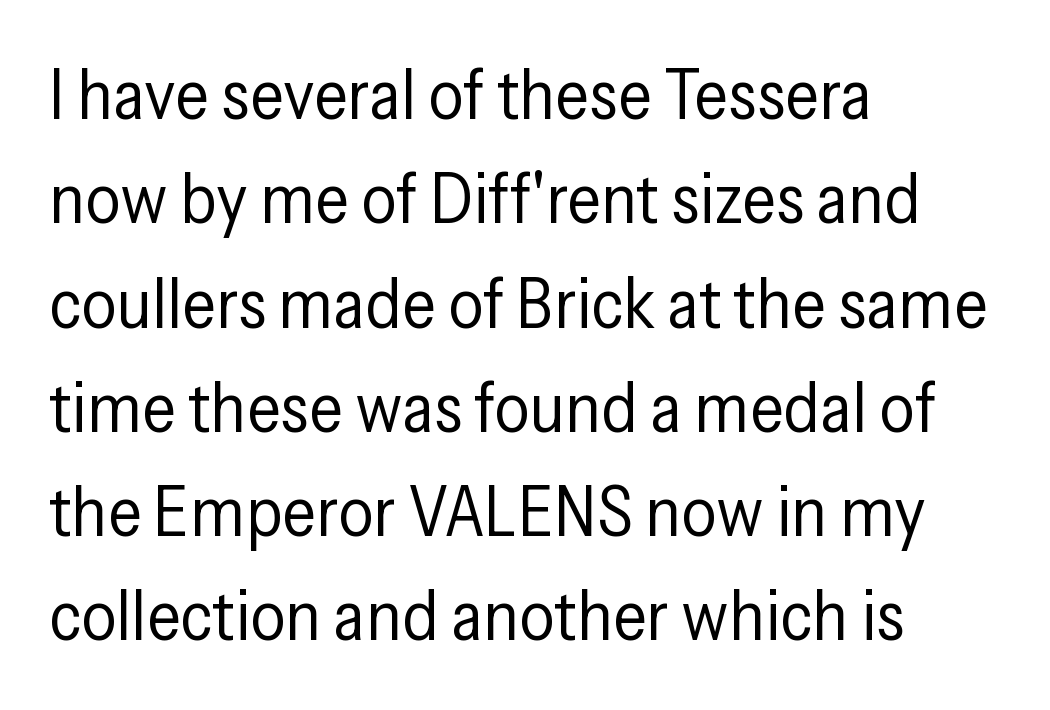
The image shows 70 px regular-weight, condensed sans-serif type, upright; set left-aligned, normal line spacing (1.49x), normal letter spacing, not underlined; low stroke contrast and a medium x-height.
